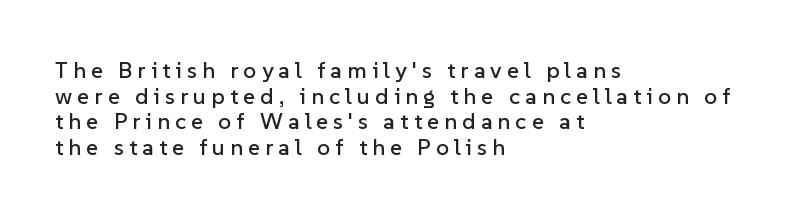
Q: Is the text italic (slanted)? A: No, it is upright.
Q: Is the text underlined? A: No.
Q: How is the paragraph aligned? A: Left-aligned.
Q: Is the spacing between letters normal or unusually wide? A: Unusually wide.
Q: Is the spacing between lines tight, normal or loose? A: Tight.
